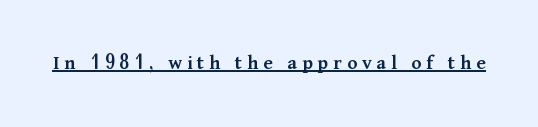
{"italic": "no", "bold": "semi", "underline": "yes", "letter_spacing": "wide", "letter_spacing_em": 0.23, "glyph_px": 21}
